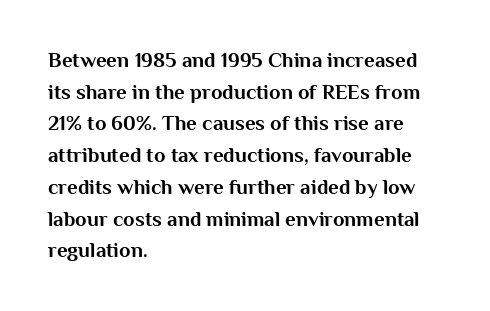
This is roman type, the default non-slanted kind. Observe the ordinary spacing: letters are neighbours, not strangers. The space between consecutive lines is moderate. Leftover space on each line is placed entirely after the last word. The string is rendered with underlining switched off. What weight is shown? A full bold with thick strokes.
